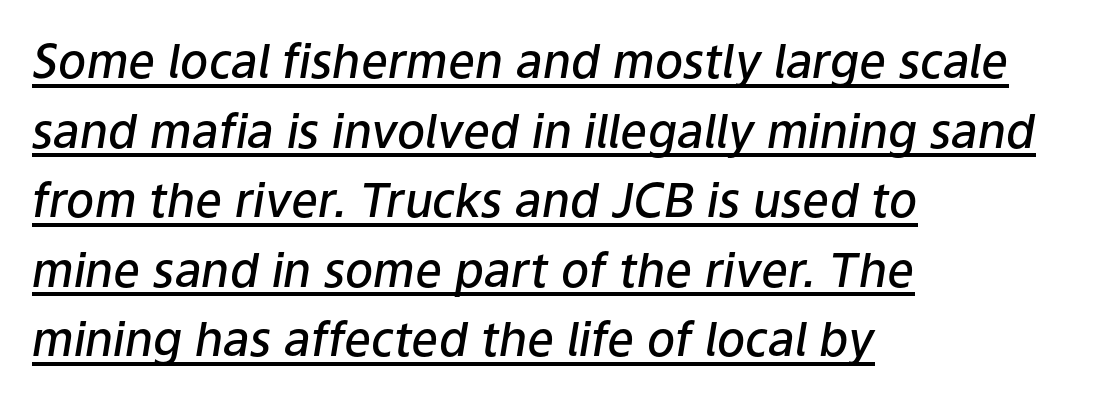
{"italic": "yes", "lean": "right", "slant_degrees": 9, "bold": "semi", "weight": "semibold", "width": "normal", "stroke_contrast": "low", "x_height": "medium", "monospaced": "no", "underline": "yes", "align": "left", "line_spacing": "normal", "line_spacing_ratio": 1.48, "letter_spacing": "normal", "letter_spacing_em": 0.0, "glyph_px": 47}
